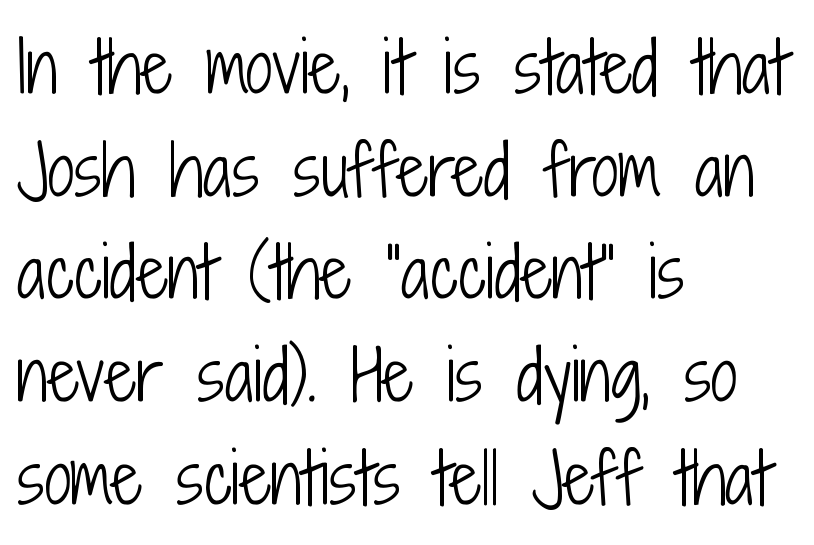
Check under the words: just untouched page. Unlike italic type, these characters show no tilt at all. Caption: multi-line text, flush left, ragged right. Each letter keeps its own natural width here, so spacing adapts to shape. Stroke terminals: plain, sans-serif.
